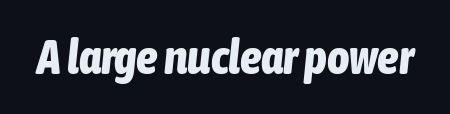
Q: Is the text bold? A: Yes.
Q: Is the text italic (slanted)? A: Yes, it leans right by about 6 degrees.
Q: Is the text underlined? A: No.
Q: Is the spacing between letters normal or unusually wide? A: Normal.
Q: Width (condensed, normal, or wide)? A: Condensed.
Q: Stroke contrast? A: Low.
Q: x-height? A: Medium.
Q: Monospaced? A: No.
